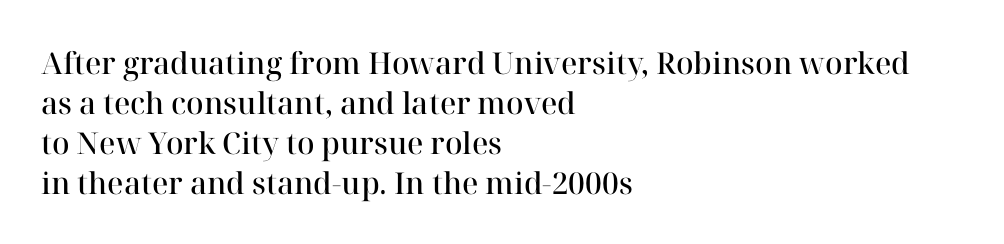
The image shows 30 px semibold serif type, upright; set left-aligned, normal line spacing (1.33x), normal letter spacing, not underlined; high stroke contrast and a medium x-height.
